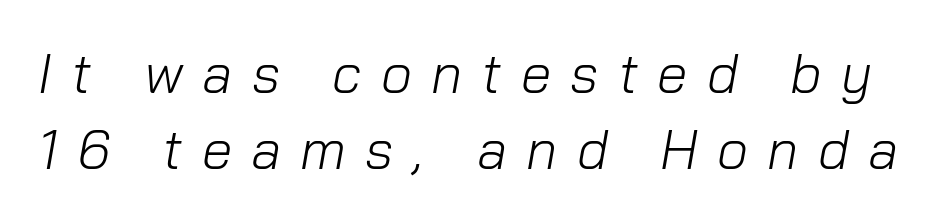
The space beneath each line is pristine and unruled. The tracking reads as deliberately expanded to a designer's eye. Bold? No — there's no thickening of the strokes. The text carries the slant typical of an italic or oblique font.
